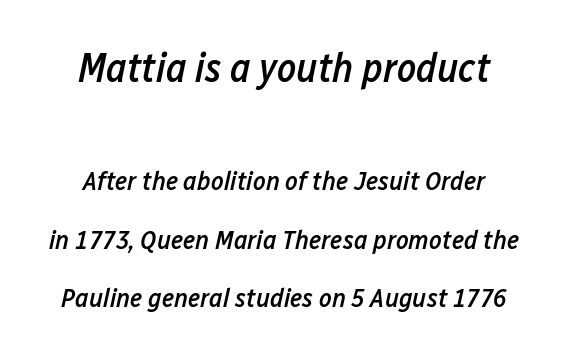
The image shows 41 px semibold, condensed type, italic (leaning right); set loose line spacing (2.16x), normal letter spacing, not underlined; the first (top) block is 1.52x larger; low stroke contrast and a medium x-height.
